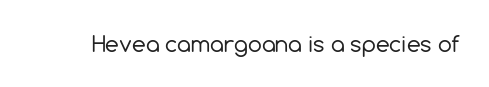
The image shows 22 px text type, upright; set normal letter spacing, not underlined.
